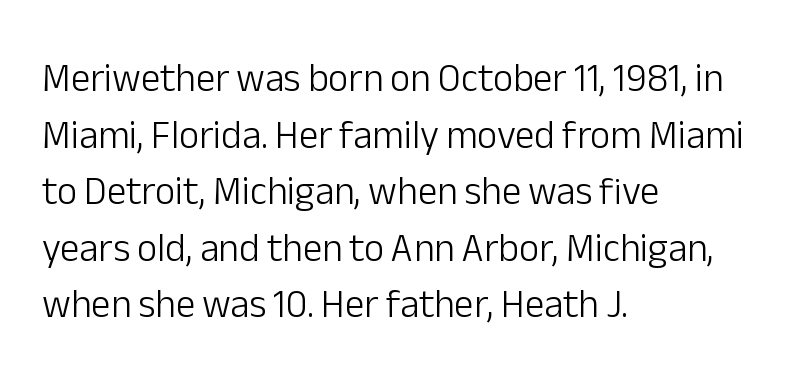
Q: Is the text bold? A: No.
Q: Is the text italic (slanted)? A: No, it is upright.
Q: Is the typeface a serif or a sans-serif typeface? A: Sans-serif.
Q: Is the text underlined? A: No.
Q: How is the paragraph aligned? A: Left-aligned.
Q: Is the spacing between letters normal or unusually wide? A: Normal.
Q: Is the spacing between lines tight, normal or loose? A: Normal.
Q: Width (condensed, normal, or wide)? A: Normal.
Q: Stroke contrast? A: Low.
Q: x-height? A: Medium.
Q: Monospaced? A: No.
